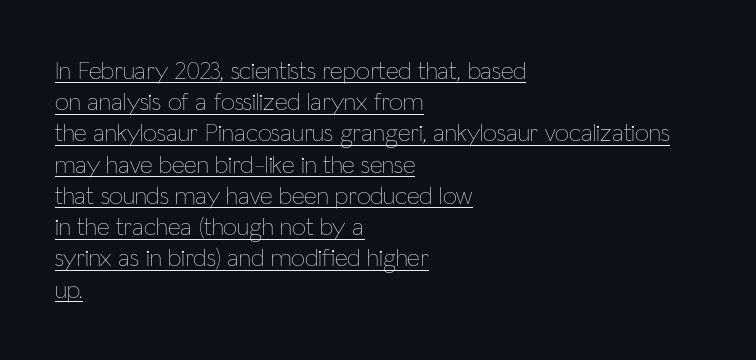
The image shows 25 px text type, upright; set left-aligned, normal line spacing (1.25x), normal letter spacing, underlined.
